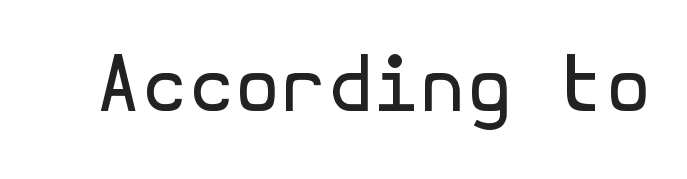
The image shows 75 px regular-weight sans-serif type, upright; set normal letter spacing, not underlined; a medium x-height.
